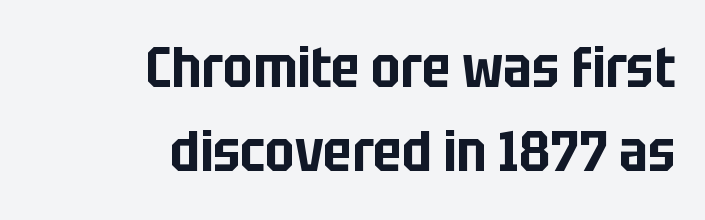
Q: Is the text italic (slanted)? A: No, it is upright.
Q: Is the typeface a serif or a sans-serif typeface? A: Sans-serif.
Q: Is the text underlined? A: No.
Q: How is the paragraph aligned? A: Right-aligned.
Q: Is the spacing between letters normal or unusually wide? A: Normal.
Q: Is the spacing between lines tight, normal or loose? A: Normal.
Q: Width (condensed, normal, or wide)? A: Condensed.
Q: Stroke contrast? A: Low.
Q: x-height? A: Large.
Q: Monospaced? A: No.
